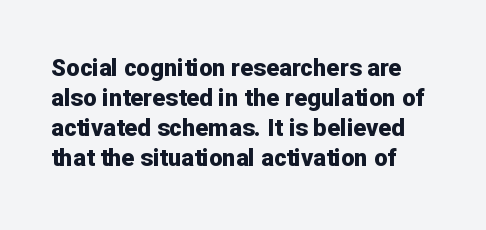
{"italic": "no", "bold": "yes", "underline": "no", "align": "left", "line_spacing": "normal", "line_spacing_ratio": 1.25, "letter_spacing": "normal", "letter_spacing_em": 0.0, "glyph_px": 24}
